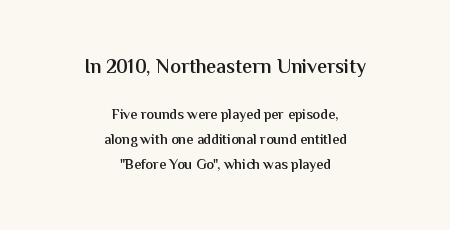
Q: Is the text bold? A: Semi-bold.
Q: Is the text italic (slanted)? A: No, it is upright.
Q: Is the text underlined? A: No.
Q: How is the paragraph aligned? A: Centered.
Q: Is the spacing between letters normal or unusually wide? A: Normal.
Q: Which block of text is set in a larger size, the first (top) or the second (bottom)? A: The first (top) one.
